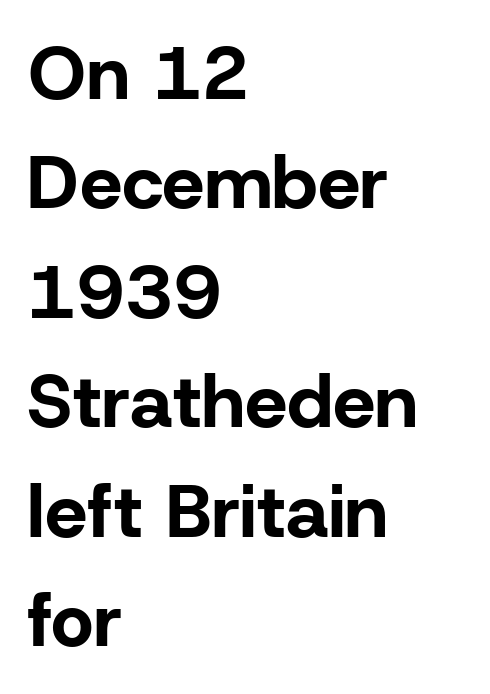
The image shows 75 px bold sans-serif type, upright; set left-aligned, normal line spacing (1.46x), normal letter spacing, not underlined; low stroke contrast and a medium x-height.
